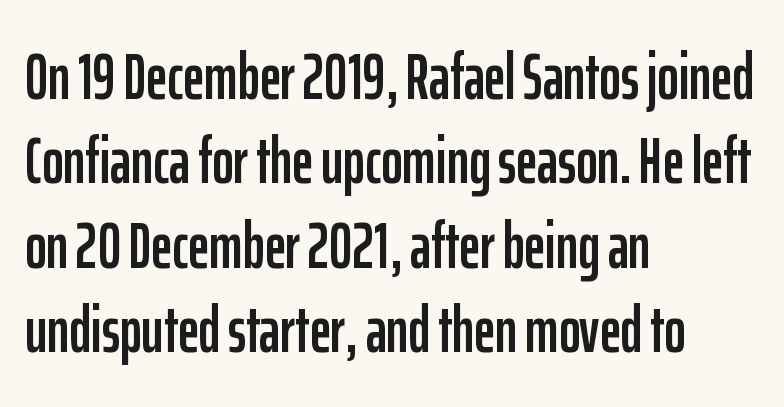
Every row of glyphs begins at an identical x-position on the left. The tracking reads as untouched default to a designer's eye. The typography opts for an upright posture over an oblique one. Horizontal bands of white between lines are of average thickness.
